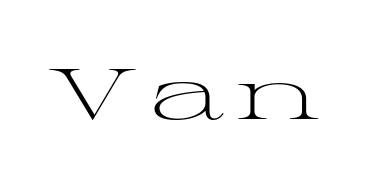
{"serif": "yes", "italic": "no", "bold": "no", "weight": "light", "width": "wide", "stroke_contrast": "medium", "x_height": "medium", "monospaced": "no", "underline": "no", "glyph_px": 71}
